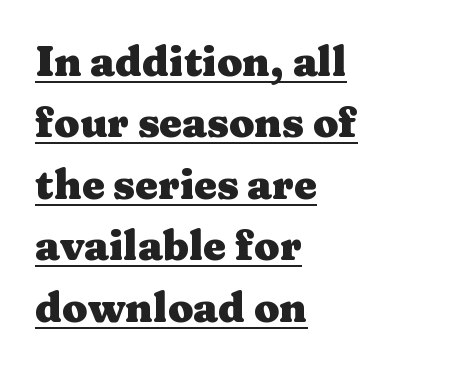
The image shows 41 px heavy, wide serif type, upright; set left-aligned, normal line spacing (1.5x), normal letter spacing, underlined; medium stroke contrast and a medium x-height.
